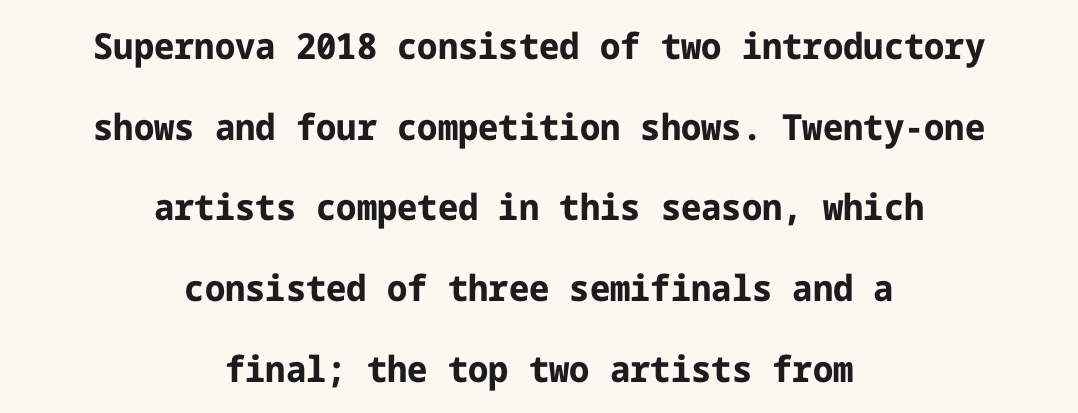
Observe the absence of serifs on each vertical stroke in this sample. This sample trades compactness for vertical openness between lines. Type without underlining. Is the letter spacing exaggerated? No — it looks like the ordinary default.
